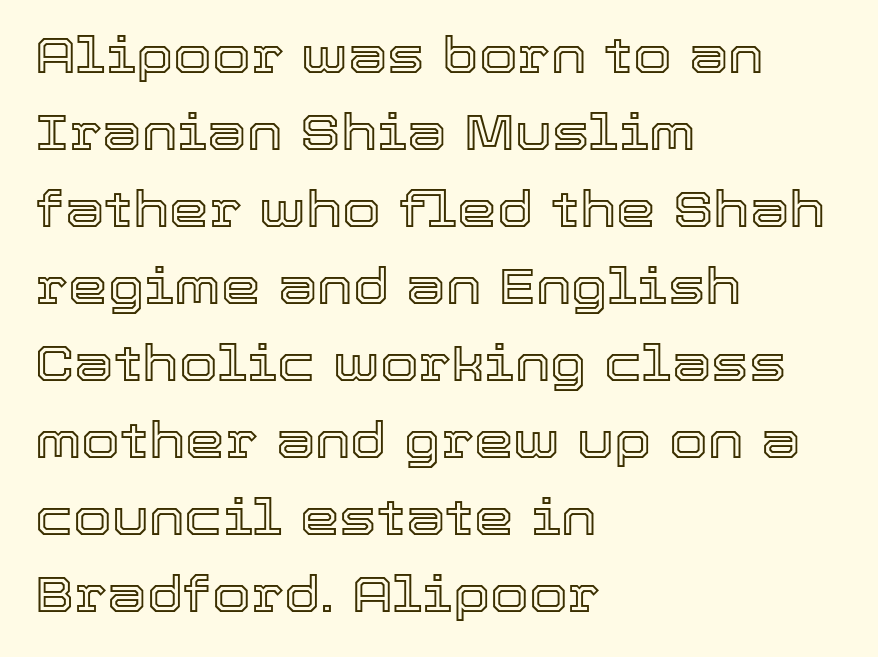
Does the copy run flush right? No — it runs flush left. A normal amount of white space separates one row of letters from the next. Caption: standard tracking, unaltered. Here the designer chose a conventional face with non-uniform glyph widths.
